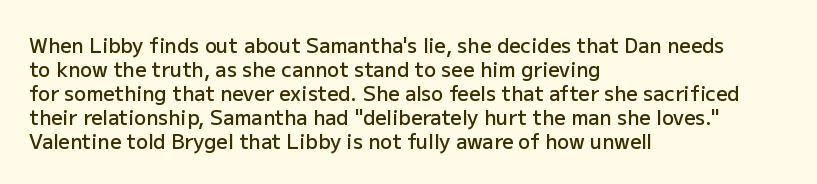
Q: Is the text bold? A: Semi-bold.
Q: Is the text italic (slanted)? A: No, it is upright.
Q: Is the text underlined? A: No.
Q: How is the paragraph aligned? A: Left-aligned.
Q: Is the spacing between letters normal or unusually wide? A: Normal.
